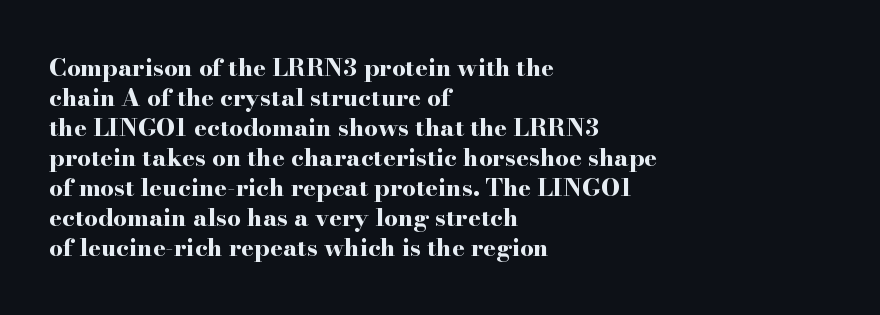
The image shows 24 px bold type, upright; set left-aligned, normal line spacing (1.25x), normal letter spacing, not underlined.
